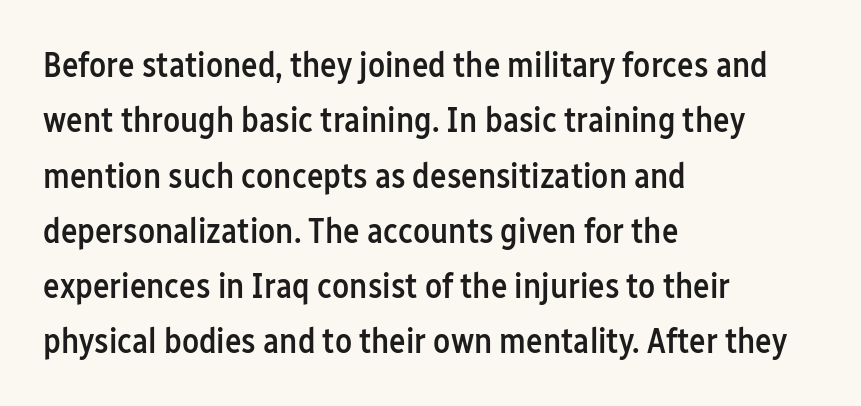
The image shows 35 px semibold, condensed sans-serif type, upright; set left-aligned, normal line spacing (1.58x), normal letter spacing, not underlined; low stroke contrast and a medium x-height.
